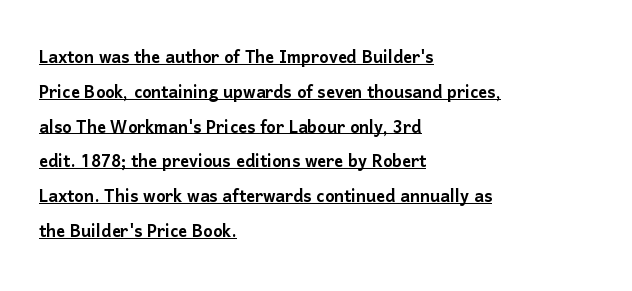
{"italic": "no", "underline": "yes", "align": "left", "line_spacing": "normal", "line_spacing_ratio": 1.58, "letter_spacing": "normal", "letter_spacing_em": 0.0, "glyph_px": 22}
